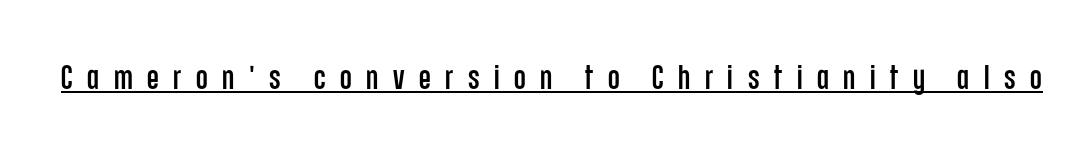
In terms of posture, this sample is upright. You could not count columns in this text — the font is proportionally spaced. The rendering uses the underline text-decoration. This sample uses expanded letter spacing, leaving extra air between glyphs. Stroke terminals: plain, sans-serif.
